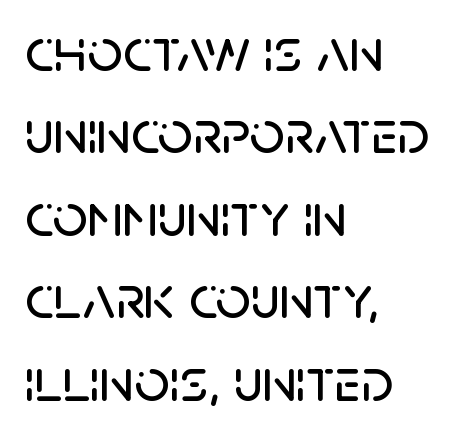
No extra tracking has been applied to these lines. The lines sit at an ordinary, default distance from one another. Rendered with straight, roman letterforms. Is this a fixed-width face? No — the glyphs have proportional, varying widths. Does the copy run flush right? No — it runs flush left. The glyphs are unaccompanied by any horizontal stroke below them.
